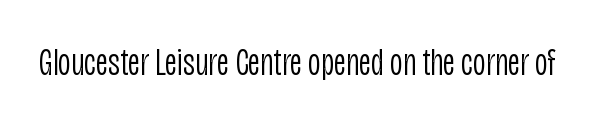
Q: Is the text bold? A: No.
Q: Is the text italic (slanted)? A: No, it is upright.
Q: Is the typeface a serif or a sans-serif typeface? A: Sans-serif.
Q: Is the text underlined? A: No.
Q: Is the spacing between letters normal or unusually wide? A: Normal.
Q: Width (condensed, normal, or wide)? A: Condensed.
Q: Stroke contrast? A: Low.
Q: x-height? A: Large.
Q: Monospaced? A: No.
